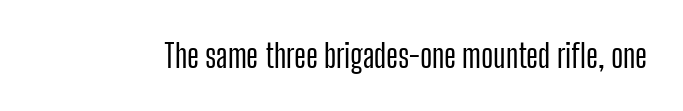
{"serif": "no", "italic": "no", "width": "condensed", "stroke_contrast": "low", "x_height": "medium", "monospaced": "no", "underline": "no", "letter_spacing": "normal", "letter_spacing_em": 0.0, "glyph_px": 32}
